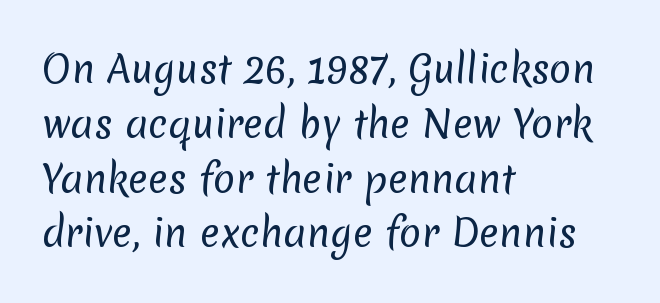
Looks like regular typesetting: each glyph gets only the width it needs. The font is comparable to plain body text, perhaps lighter. Is there much room between lines? A standard amount, neither cramped nor airy. Nobody touched the tracking dial on this one.
